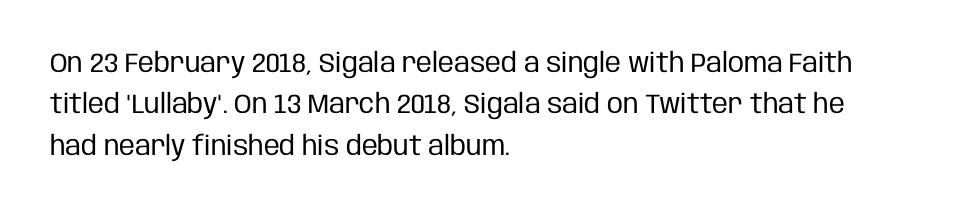
Q: Is the text bold? A: No.
Q: Is the text italic (slanted)? A: No, it is upright.
Q: Is the text underlined? A: No.
Q: How is the paragraph aligned? A: Left-aligned.
Q: Is the spacing between letters normal or unusually wide? A: Normal.
Q: Is the spacing between lines tight, normal or loose? A: Normal.
